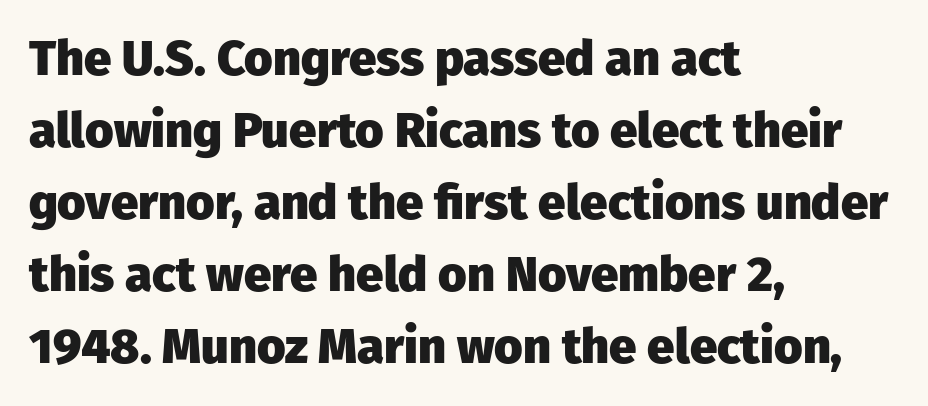
Q: Is the text bold? A: Yes.
Q: Is the text italic (slanted)? A: No, it is upright.
Q: Is the typeface a serif or a sans-serif typeface? A: Sans-serif.
Q: Is the text underlined? A: No.
Q: How is the paragraph aligned? A: Left-aligned.
Q: Is the spacing between letters normal or unusually wide? A: Normal.
Q: Is the spacing between lines tight, normal or loose? A: Normal.
Q: Width (condensed, normal, or wide)? A: Normal.
Q: Stroke contrast? A: Low.
Q: x-height? A: Medium.
Q: Monospaced? A: No.
